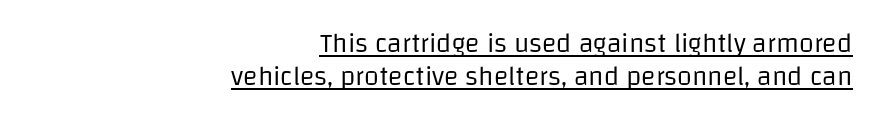
The image shows 27 px text type, upright; set right-aligned, line spacing 1.23x, normal letter spacing, underlined.
